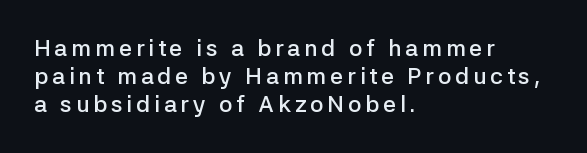
Q: Is the text bold? A: Semi-bold.
Q: Is the text italic (slanted)? A: No, it is upright.
Q: Is the text underlined? A: No.
Q: How is the paragraph aligned? A: Left-aligned.
